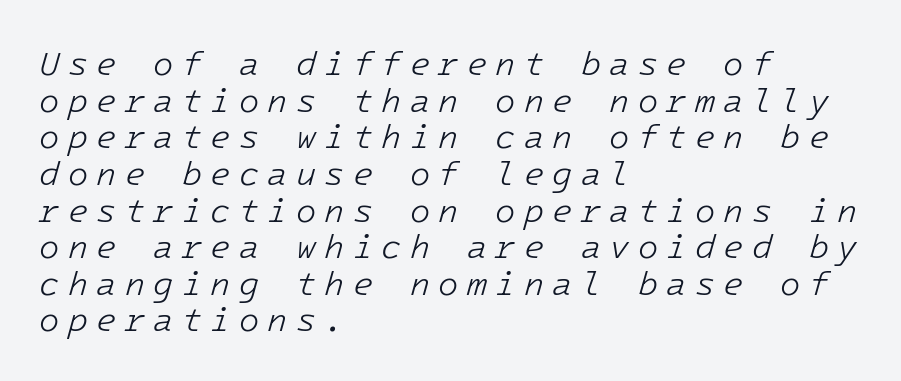
Q: Is the text bold? A: No.
Q: Is the text italic (slanted)? A: Yes, it leans right by about 16 degrees.
Q: Is the text underlined? A: No.
Q: How is the paragraph aligned? A: Left-aligned.
Q: Is the spacing between letters normal or unusually wide? A: Unusually wide.
Q: Is the spacing between lines tight, normal or loose? A: Tight.
Q: Width (condensed, normal, or wide)? A: Normal.
Q: Stroke contrast? A: Low.
Q: x-height? A: Medium.
Q: Monospaced? A: Yes.
